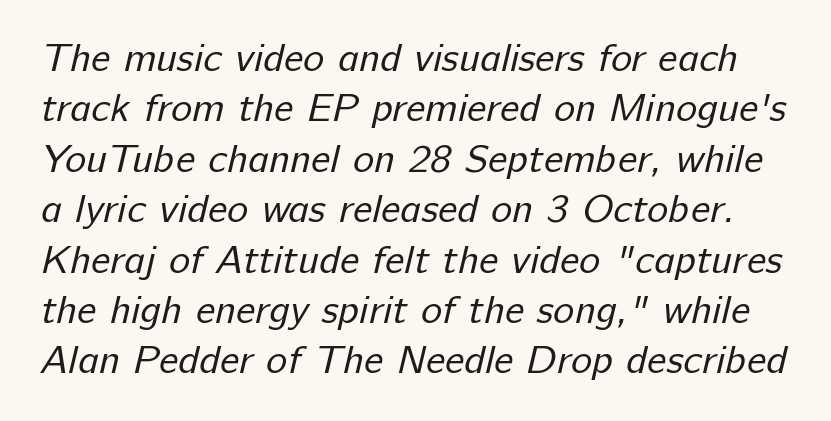
The image shows 40 px regular-weight sans-serif type; set normal line spacing (1.26x), normal letter spacing, not underlined; low stroke contrast and a medium x-height.
